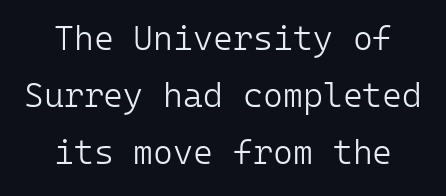
{"serif": "no", "italic": "no", "bold": "no", "weight": "light", "width": "normal", "stroke_contrast": "low", "x_height": "medium", "monospaced": "yes", "underline": "no", "align": "center", "line_spacing": "normal", "line_spacing_ratio": 1.68, "letter_spacing": "normal", "letter_spacing_em": 0.0, "glyph_px": 34}
